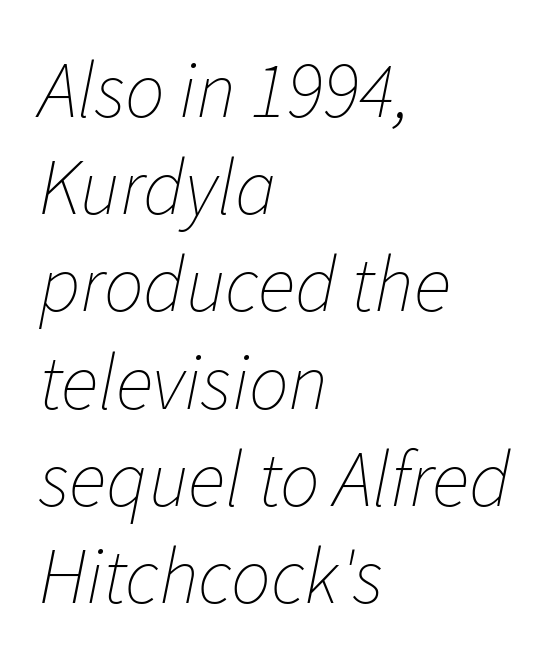
The image shows 79 px thin type, italic (leaning right); set left-aligned, line spacing 1.23x, normal letter spacing, not underlined; low stroke contrast and a medium x-height.
